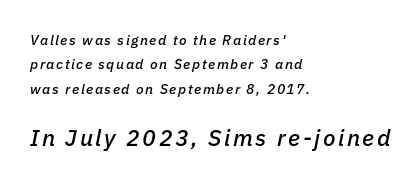
The typography opts for an oblique posture over an upright one. Each row of text sits above clean, open space. Typeset ragged right — the left edge is the straight one. The designer gave the closing block more size than the opening block.
